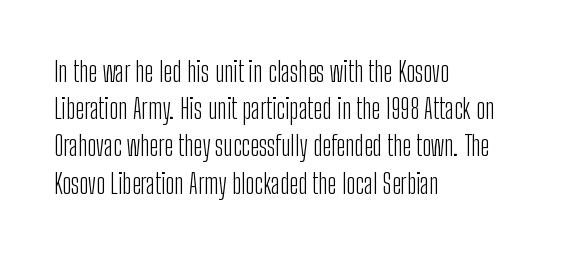
Q: Is the text bold? A: No.
Q: Is the text italic (slanted)? A: No, it is upright.
Q: Is the typeface a serif or a sans-serif typeface? A: Sans-serif.
Q: Is the text underlined? A: No.
Q: How is the paragraph aligned? A: Left-aligned.
Q: Is the spacing between letters normal or unusually wide? A: Normal.
Q: Is the spacing between lines tight, normal or loose? A: Normal.
Q: Width (condensed, normal, or wide)? A: Condensed.
Q: Stroke contrast? A: Low.
Q: x-height? A: Medium.
Q: Monospaced? A: No.
